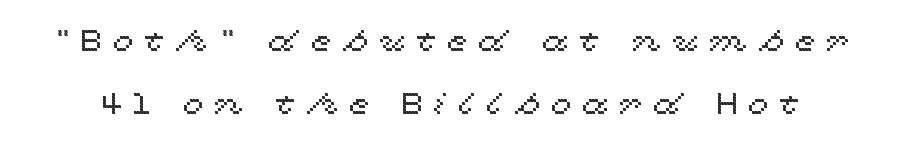
The image shows 30 px wide type; set loose line spacing (2.11x), unusually wide letter spacing (+0.36 em), not underlined; a medium x-height.
